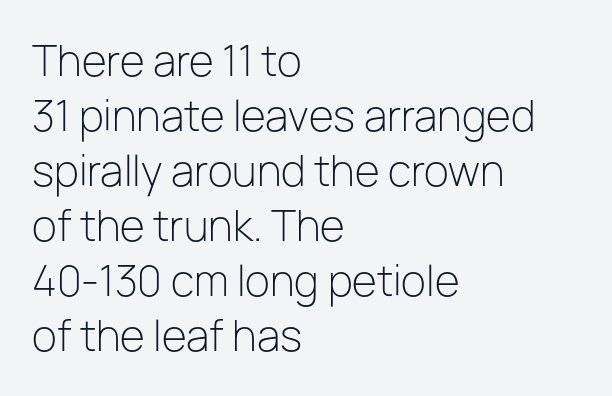
Unlike a traditional serif, this face leaves its strokes unadorned. Does the copy run flush right? No — it runs flush left. This is the regular roman posture of the typeface. The space directly below the letters is spotless. Spacing verdict: proportional, widths tailored to each character.
